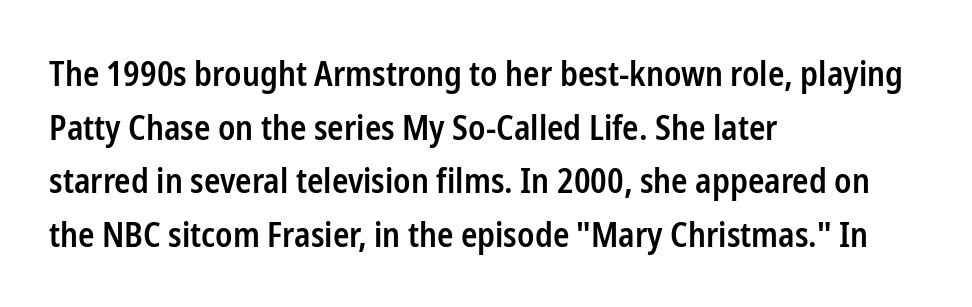
Emphasis by weight is partial: semibold. Regarding leading, the lines here are spaced in the standard way. You could not count columns in this text — the font is proportionally spaced. A bare baseline throughout the passage.
